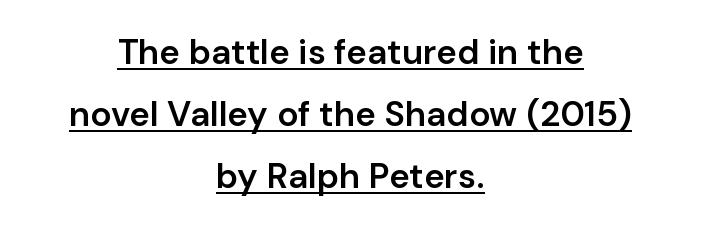
Q: Is the text bold? A: Semi-bold.
Q: Is the text italic (slanted)? A: No, it is upright.
Q: Is the typeface a serif or a sans-serif typeface? A: Sans-serif.
Q: Is the text underlined? A: Yes.
Q: How is the paragraph aligned? A: Centered.
Q: Is the spacing between letters normal or unusually wide? A: Normal.
Q: Width (condensed, normal, or wide)? A: Normal.
Q: Stroke contrast? A: Low.
Q: x-height? A: Medium.
Q: Monospaced? A: No.
